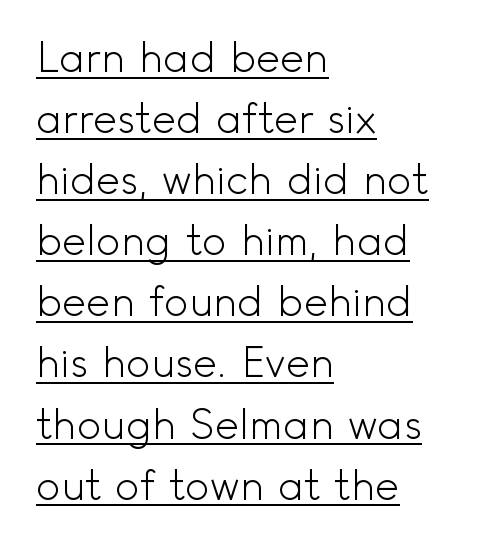
Serif or sans? Sans — the stroke terminals are bare. Regular leading. The rendered words wear a rule along their underside. Horizontally, the lines are justified to the leading edge only.
